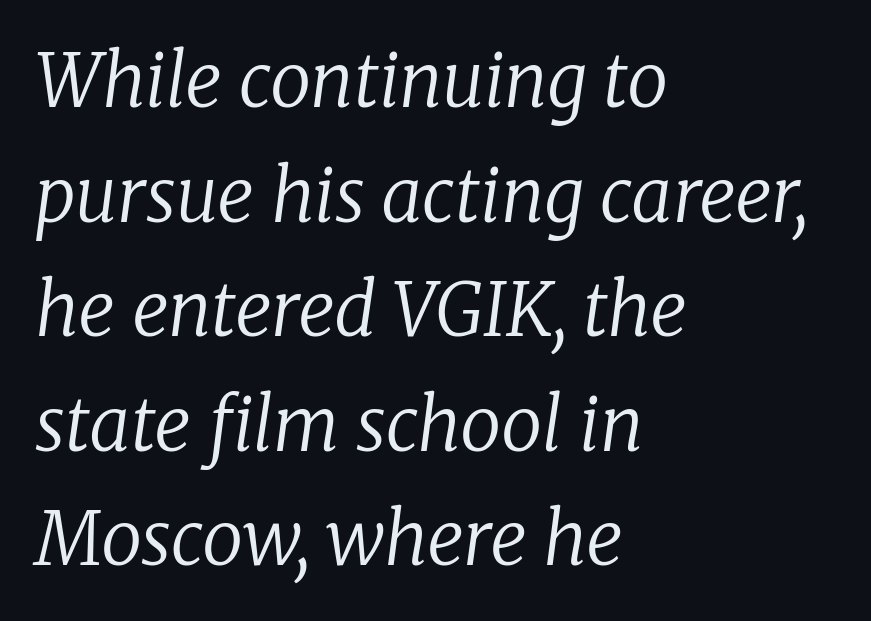
{"serif": "yes", "italic": "yes", "lean": "right", "slant_degrees": 8, "bold": "no", "weight": "regular", "width": "normal", "stroke_contrast": "low", "x_height": "medium", "monospaced": "no", "underline": "no", "align": "left", "line_spacing": "normal", "line_spacing_ratio": 1.57, "letter_spacing": "normal", "letter_spacing_em": 0.0, "glyph_px": 73}
